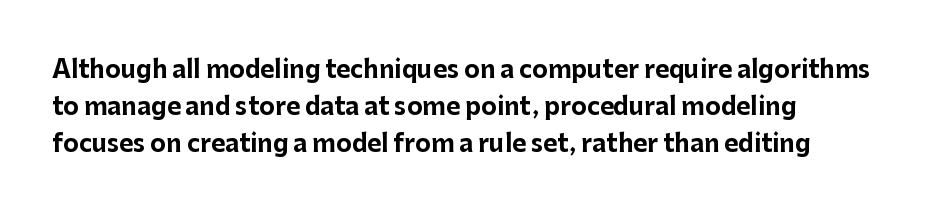
These lines sit exactly where default settings would place them. Descenders are the only things crossing below the line. As a designer I'd log this as weight 700, bold. Where is the straight margin? On the left. The axis of the letterforms is exactly vertical. No extra tracking has been applied to these lines.
